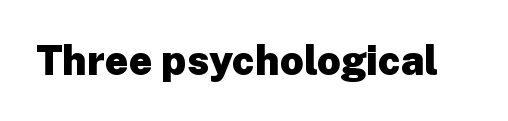
Q: Is the text bold? A: Yes.
Q: Is the text italic (slanted)? A: No, it is upright.
Q: Is the typeface a serif or a sans-serif typeface? A: Sans-serif.
Q: Is the text underlined? A: No.
Q: Is the spacing between letters normal or unusually wide? A: Normal.
Q: Width (condensed, normal, or wide)? A: Normal.
Q: Stroke contrast? A: Low.
Q: x-height? A: Medium.
Q: Monospaced? A: No.
